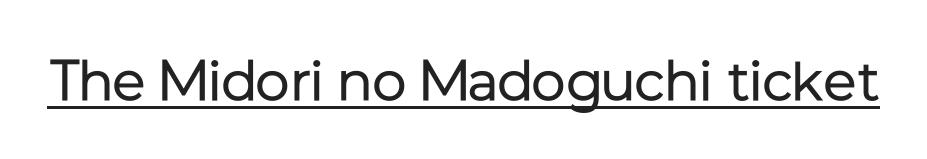
{"serif": "no", "italic": "no", "bold": "no", "weight": "regular", "width": "normal", "stroke_contrast": "low", "x_height": "medium", "monospaced": "no", "underline": "yes", "letter_spacing": "normal", "letter_spacing_em": 0.0, "glyph_px": 57}
